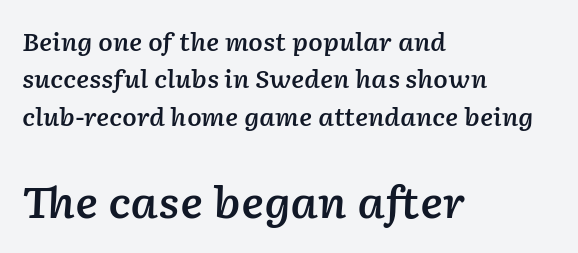
Notice how the passage keeps a crisp vertical edge on the left only. The rows are spaced the way most documents space them. Letters rest on an invisible, unmarked baseline. Tall strokes in this sample are angled rather than plumb. Varying glyph widths throughout — classic text-font behaviour.
